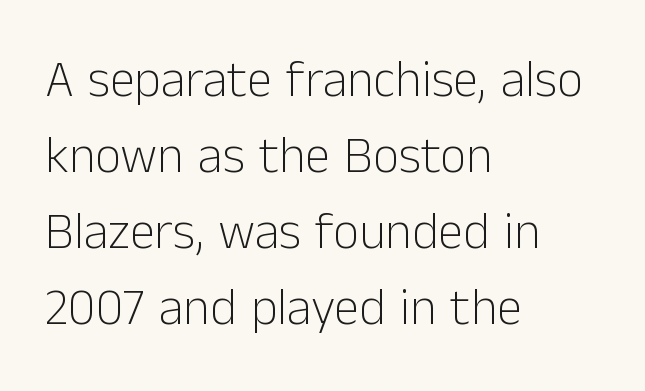
{"serif": "no", "italic": "no", "bold": "no", "weight": "light", "width": "normal", "stroke_contrast": "low", "x_height": "medium", "monospaced": "no", "underline": "no", "align": "left", "line_spacing": "normal", "line_spacing_ratio": 1.49, "letter_spacing": "normal", "letter_spacing_em": 0.0, "glyph_px": 51}
